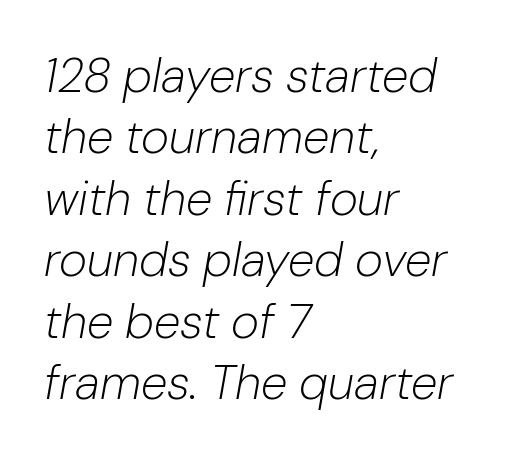
{"italic": "yes", "lean": "right", "slant_degrees": 10, "bold": "no", "weight": "light", "width": "normal", "stroke_contrast": "low", "x_height": "medium", "monospaced": "no", "underline": "no", "align": "left", "line_spacing": "normal", "line_spacing_ratio": 1.28, "letter_spacing": "normal", "letter_spacing_em": 0.0, "glyph_px": 48}
